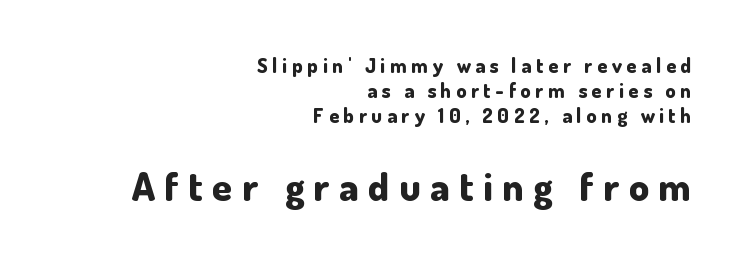
Note the varied advance widths — an 'i' is clearly narrower than an 'm'. In terms of leading, this rendering sits right in the middle. What weight is shown? A full bold with thick strokes. This sample uses expanded letter spacing, leaving extra air between glyphs.
